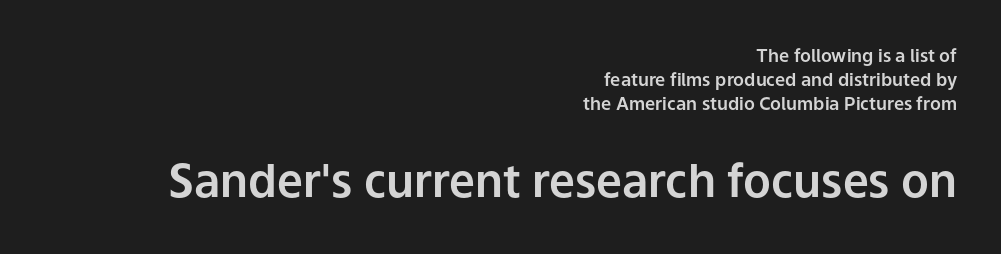
{"serif": "no", "italic": "no", "width": "normal", "stroke_contrast": "low", "x_height": "medium", "monospaced": "no", "underline": "no", "align": "right", "line_spacing": "normal", "line_spacing_ratio": 1.32, "letter_spacing": "normal", "letter_spacing_em": 0.0, "larger_block": "second", "size_ratio": 2.56, "glyph_px": 46}
